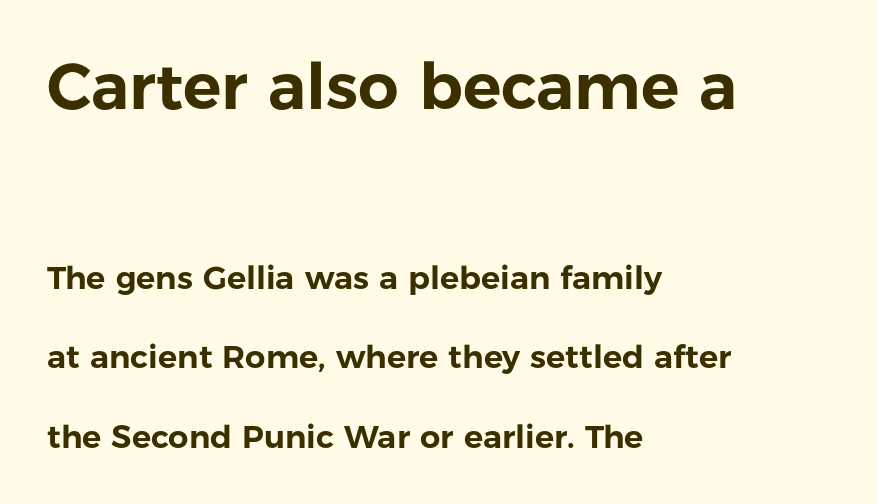
No extra tracking has been applied to these lines. The more generous point size was reserved for the upper chunk. One glance says open: line gaps are wider than usual. The specimen omits any rule beneath the text block's lines. You could not count columns in this text — the font is proportionally spaced.
